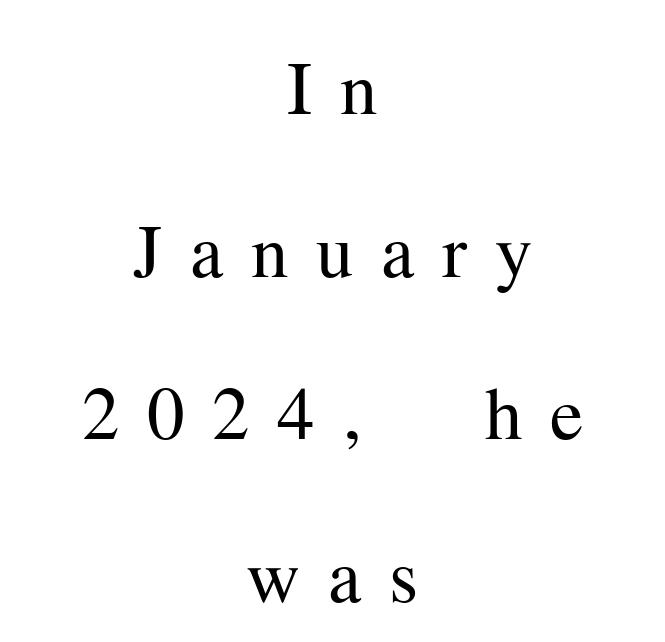
{"serif": "yes", "italic": "no", "bold": "no", "weight": "regular", "width": "normal", "stroke_contrast": "medium", "x_height": "medium", "monospaced": "no", "underline": "no", "align": "center", "line_spacing": "loose", "line_spacing_ratio": 2.17, "letter_spacing": "wide", "letter_spacing_em": 0.37, "glyph_px": 75}
